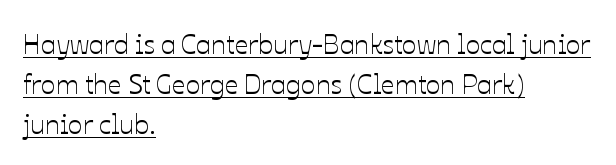
Q: Is the text italic (slanted)? A: No, it is upright.
Q: Is the text underlined? A: Yes.
Q: How is the paragraph aligned? A: Left-aligned.
Q: Is the spacing between letters normal or unusually wide? A: Normal.
Q: Is the spacing between lines tight, normal or loose? A: Normal.
